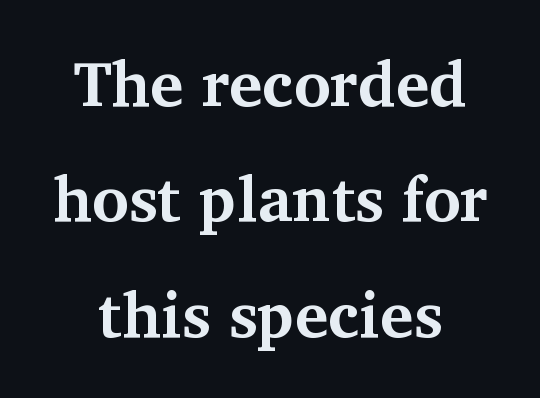
The image shows 63 px bold serif type, upright; set centered, line spacing 1.83x, normal letter spacing, not underlined; medium stroke contrast and a medium x-height.
